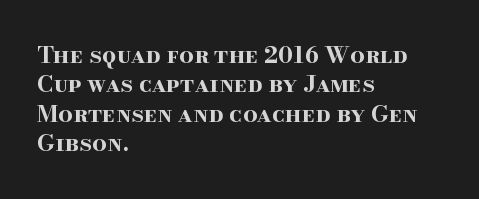
{"italic": "no", "bold": "yes", "underline": "no", "align": "left", "line_spacing": "normal", "line_spacing_ratio": 1.28, "letter_spacing": "normal", "letter_spacing_em": 0.0, "glyph_px": 23}
